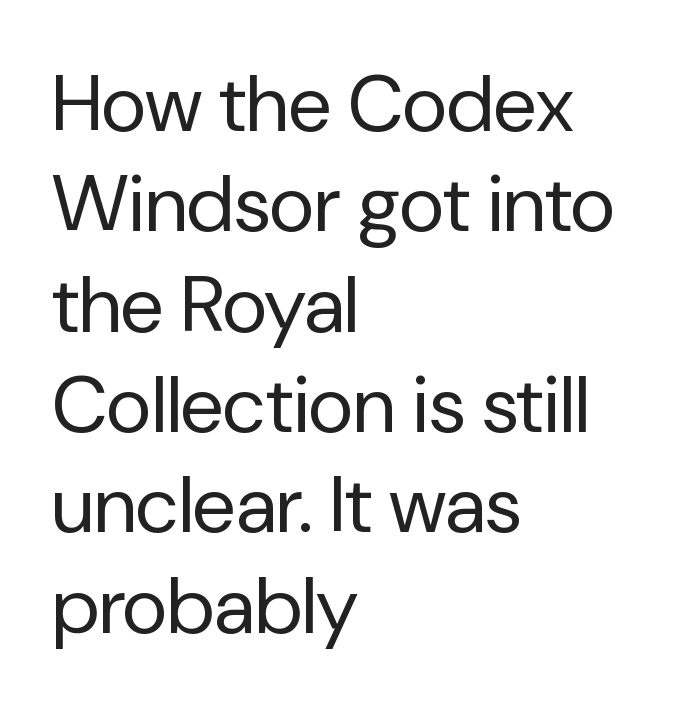
Q: Is the text bold? A: No.
Q: Is the text italic (slanted)? A: No, it is upright.
Q: Is the typeface a serif or a sans-serif typeface? A: Sans-serif.
Q: Is the text underlined? A: No.
Q: How is the paragraph aligned? A: Left-aligned.
Q: Is the spacing between letters normal or unusually wide? A: Normal.
Q: Is the spacing between lines tight, normal or loose? A: Normal.
Q: Width (condensed, normal, or wide)? A: Normal.
Q: Stroke contrast? A: Low.
Q: x-height? A: Medium.
Q: Monospaced? A: No.
